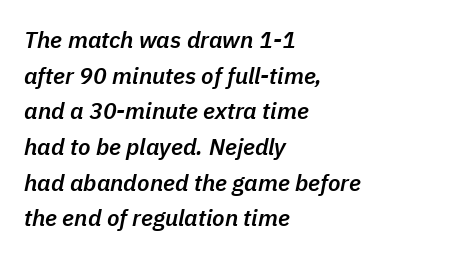
{"italic": "yes", "lean": "right", "slant_degrees": 11, "bold": "semi", "underline": "no", "align": "left", "line_spacing": "normal", "line_spacing_ratio": 1.55, "letter_spacing": "normal", "letter_spacing_em": 0.0, "glyph_px": 23}
